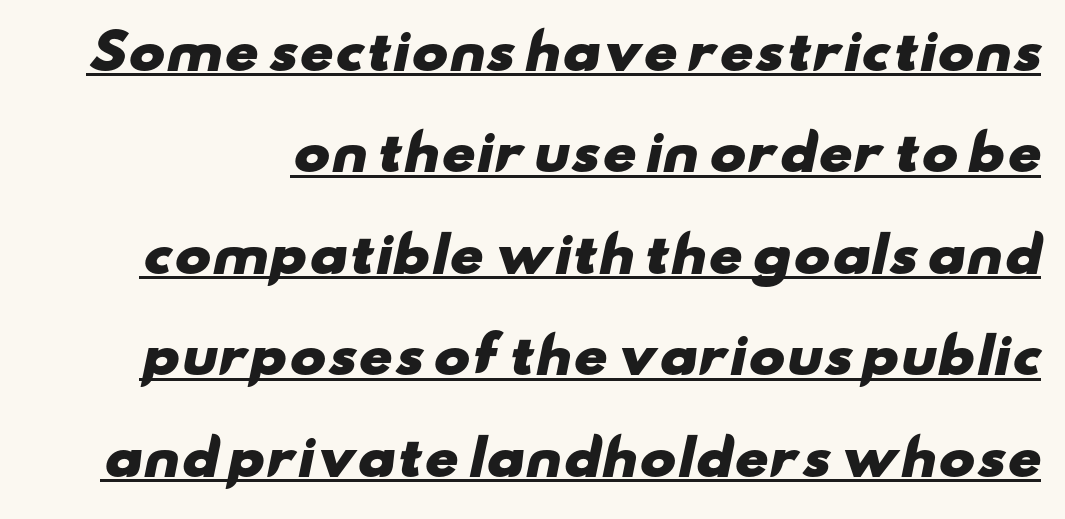
Q: Is the text bold? A: Yes.
Q: Is the typeface a serif or a sans-serif typeface? A: Sans-serif.
Q: Is the text underlined? A: Yes.
Q: Is the spacing between letters normal or unusually wide? A: Normal.
Q: Is the spacing between lines tight, normal or loose? A: Loose.
Q: Width (condensed, normal, or wide)? A: Wide.
Q: Stroke contrast? A: Low.
Q: x-height? A: Small.
Q: Monospaced? A: No.
